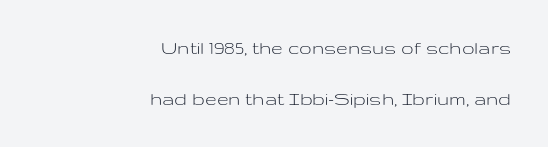
{"italic": "no", "bold": "no", "underline": "no", "align": "right", "line_spacing": "loose", "line_spacing_ratio": 2.45, "letter_spacing": "normal", "letter_spacing_em": 0.0, "glyph_px": 21}
